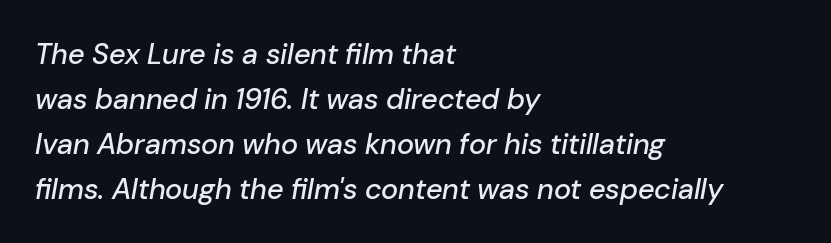
The image shows 29 px text type, italic (leaning right); set left-aligned, normal line spacing (1.55x), normal letter spacing, not underlined; low stroke contrast and a medium x-height.
